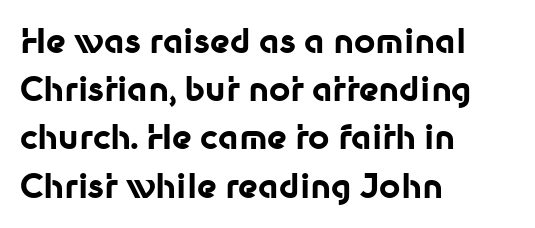
The image shows 33 px bold sans-serif type, upright; set left-aligned, normal line spacing (1.46x), normal letter spacing, not underlined; low stroke contrast and a medium x-height.
